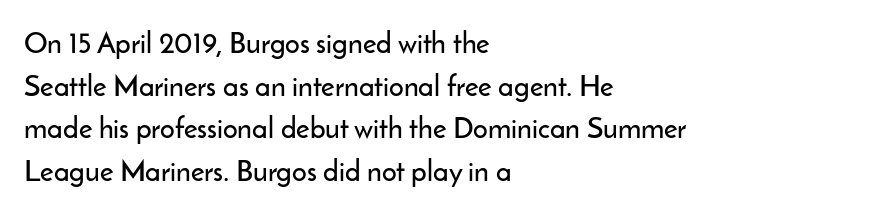
The gaps between neighbouring characters are ordinary and unremarkable. Short and long lines alike share a common starting point at left. Rows of type keep a routine distance in the vertical direction. The strip under each line holds only bare page. Proportional: the letters do not fall into vertical columns.
